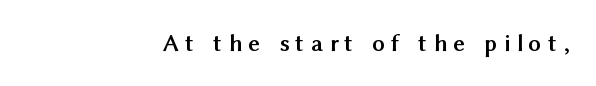
The image shows 25 px bold type, upright; set right-aligned, unusually wide letter spacing (+0.26 em), not underlined.
